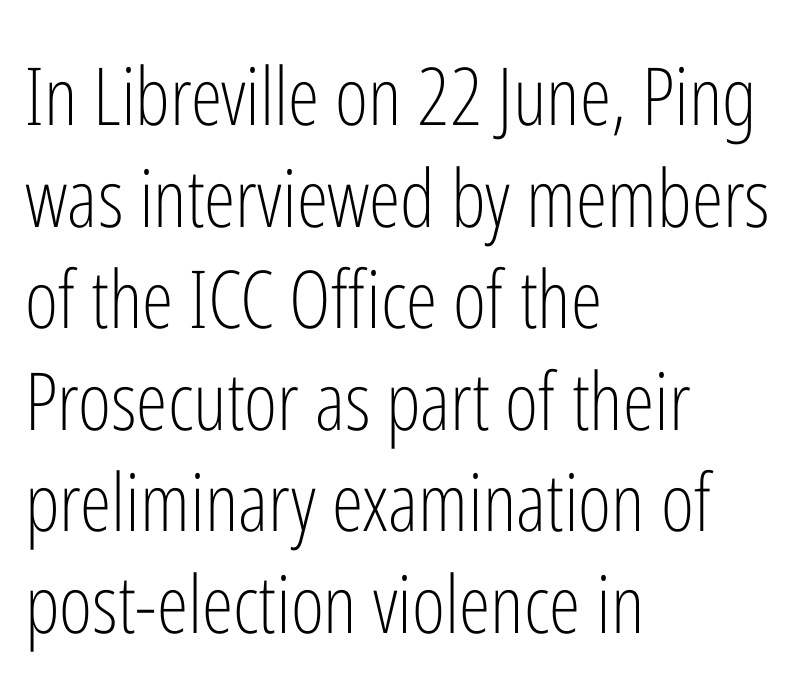
These lines are rendered in a variable-pitch font. Baseline-to-baseline distance is the conventional proportion of letter height. Upright lettering throughout. Unmarked baselines from the first word to the last. Teacher's note: observe the even left margin — that is flush-left alignment.
